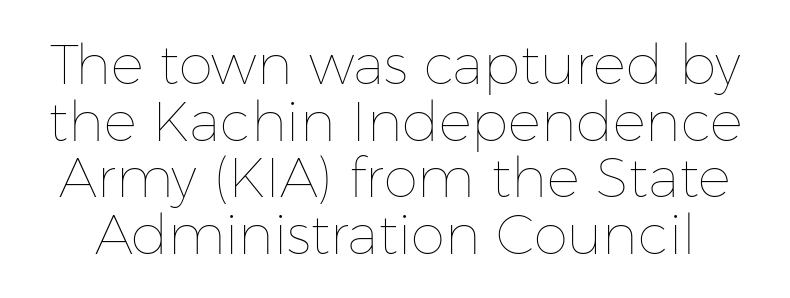
The image shows 55 px thin type, upright; set tight line spacing (1.03x), normal letter spacing, not underlined; low stroke contrast and a medium x-height.
